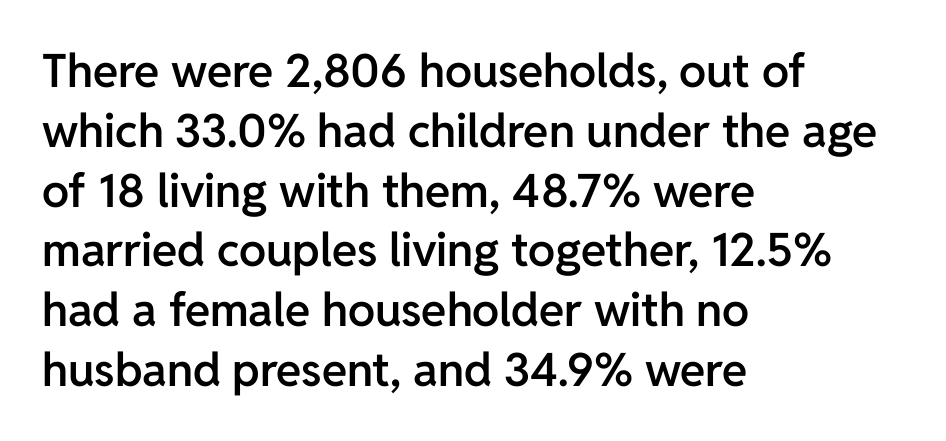
Q: Is the text bold? A: Semi-bold.
Q: Is the text italic (slanted)? A: No, it is upright.
Q: Is the typeface a serif or a sans-serif typeface? A: Sans-serif.
Q: Is the text underlined? A: No.
Q: How is the paragraph aligned? A: Left-aligned.
Q: Is the spacing between letters normal or unusually wide? A: Normal.
Q: Is the spacing between lines tight, normal or loose? A: Normal.
Q: Width (condensed, normal, or wide)? A: Normal.
Q: Stroke contrast? A: Low.
Q: x-height? A: Medium.
Q: Monospaced? A: No.
